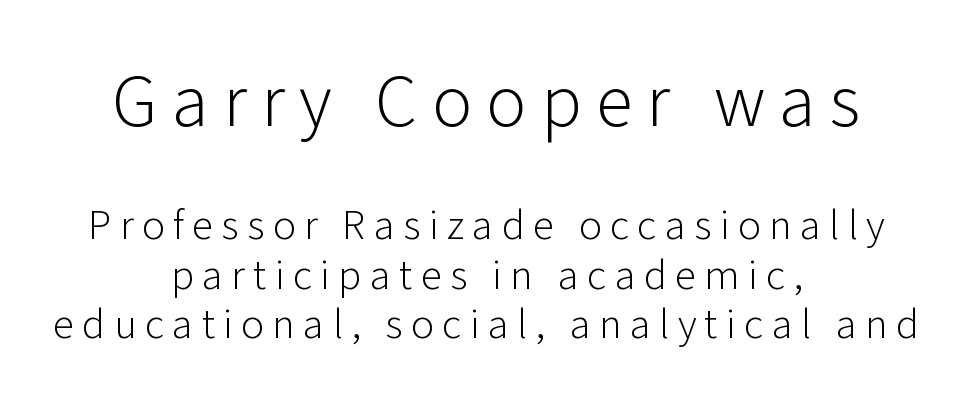
Q: Is the text bold? A: No.
Q: Is the text italic (slanted)? A: No, it is upright.
Q: Is the typeface a serif or a sans-serif typeface? A: Sans-serif.
Q: Is the text underlined? A: No.
Q: How is the paragraph aligned? A: Centered.
Q: Is the spacing between lines tight, normal or loose? A: Tight.
Q: Which block of text is set in a larger size, the first (top) or the second (bottom)? A: The first (top) one.
Q: Width (condensed, normal, or wide)? A: Normal.
Q: Stroke contrast? A: Low.
Q: x-height? A: Medium.
Q: Monospaced? A: No.
